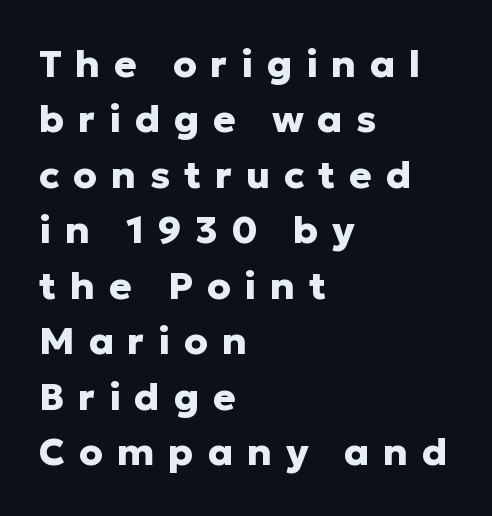
The image shows 38 px heavy sans-serif type, upright; set left-aligned, normal line spacing (1.46x), unusually wide letter spacing (+0.36 em), not underlined; low stroke contrast and a medium x-height.
